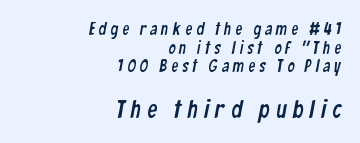
Q: Is the text underlined? A: No.
Q: How is the paragraph aligned? A: Right-aligned.
Q: Is the spacing between letters normal or unusually wide? A: Unusually wide.
Q: Is the spacing between lines tight, normal or loose? A: Tight.
Q: Which block of text is set in a larger size, the first (top) or the second (bottom)? A: The second (bottom) one.
